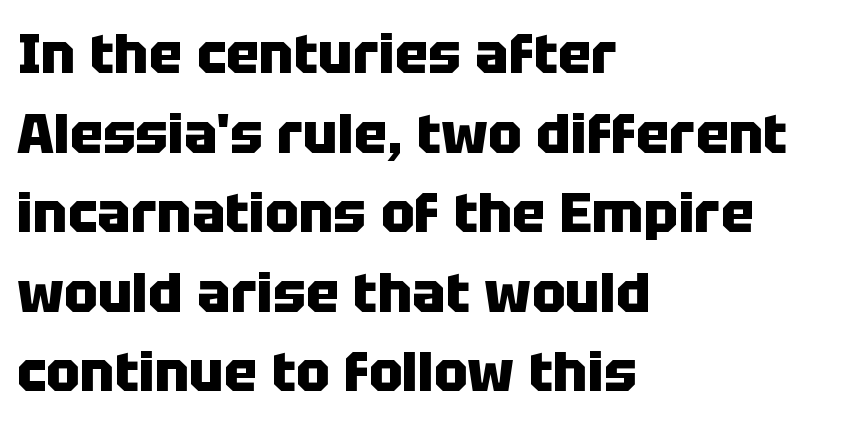
These lines carry a lot of weight — the face is fully bold. Clear beneath every line of the passage. Upright lettering throughout. Font category for this specimen: sans-serif. Words appear dense and cohesive because spacing is normal.
